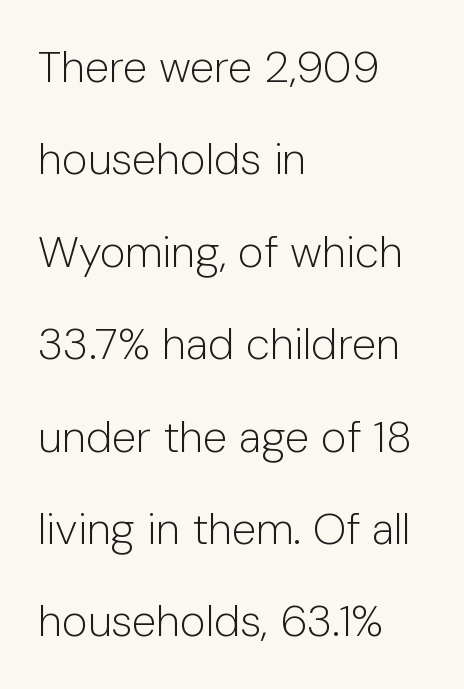
Q: Is the text bold? A: No.
Q: Is the text italic (slanted)? A: No, it is upright.
Q: Is the typeface a serif or a sans-serif typeface? A: Sans-serif.
Q: Is the text underlined? A: No.
Q: How is the paragraph aligned? A: Left-aligned.
Q: Is the spacing between letters normal or unusually wide? A: Normal.
Q: Is the spacing between lines tight, normal or loose? A: Loose.
Q: Width (condensed, normal, or wide)? A: Normal.
Q: Stroke contrast? A: Low.
Q: x-height? A: Medium.
Q: Monospaced? A: No.
